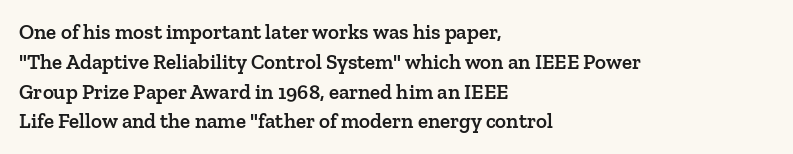
Q: Is the text bold? A: Semi-bold.
Q: Is the text italic (slanted)? A: No, it is upright.
Q: Is the text underlined? A: No.
Q: How is the paragraph aligned? A: Left-aligned.
Q: Is the spacing between letters normal or unusually wide? A: Normal.
Q: Is the spacing between lines tight, normal or loose? A: Normal.
